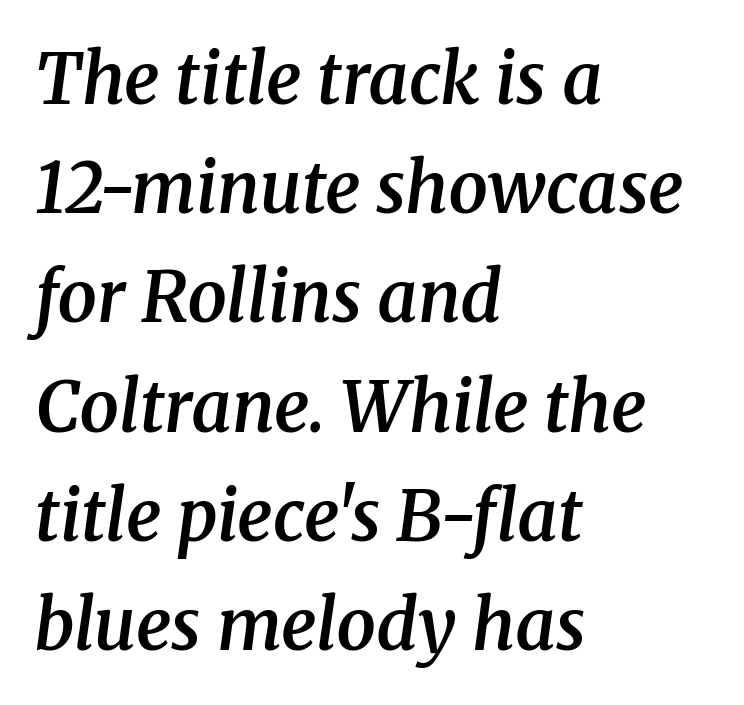
{"serif": "yes", "italic": "yes", "lean": "right", "slant_degrees": 8, "bold": "semi", "weight": "semibold", "width": "normal", "stroke_contrast": "medium", "x_height": "medium", "monospaced": "no", "underline": "no", "align": "left", "line_spacing": "normal", "line_spacing_ratio": 1.56, "letter_spacing": "normal", "letter_spacing_em": 0.0, "glyph_px": 70}
